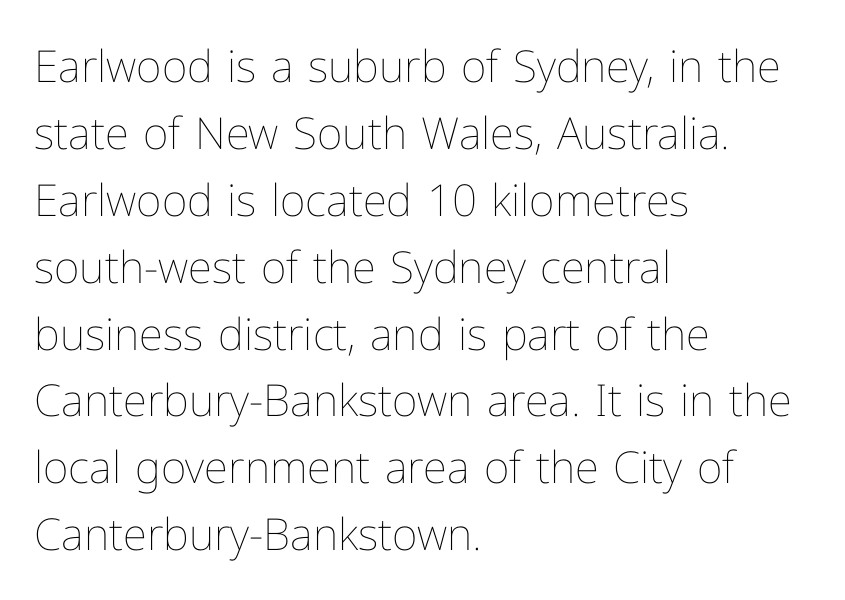
The image shows 44 px thin type, upright; set left-aligned, normal line spacing (1.52x), normal letter spacing, not underlined; low stroke contrast and a medium x-height.
